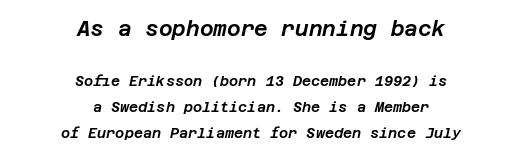
{"italic": "yes", "lean": "right", "slant_degrees": 12, "underline": "no", "align": "center", "line_spacing_ratio": 1.87, "letter_spacing": "normal", "letter_spacing_em": 0.0, "larger_block": "first", "size_ratio": 1.5, "glyph_px": 21}
